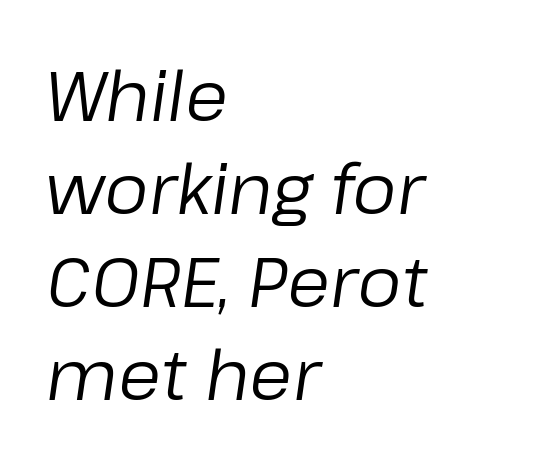
One glance says typical: line gaps are just what's usual. A typesetter would call this proportional, since set widths differ per character. The rendering anchors every line to the left-hand side. Anything drawn beneath the words? Only blank space. Designer's note — italics engaged.
